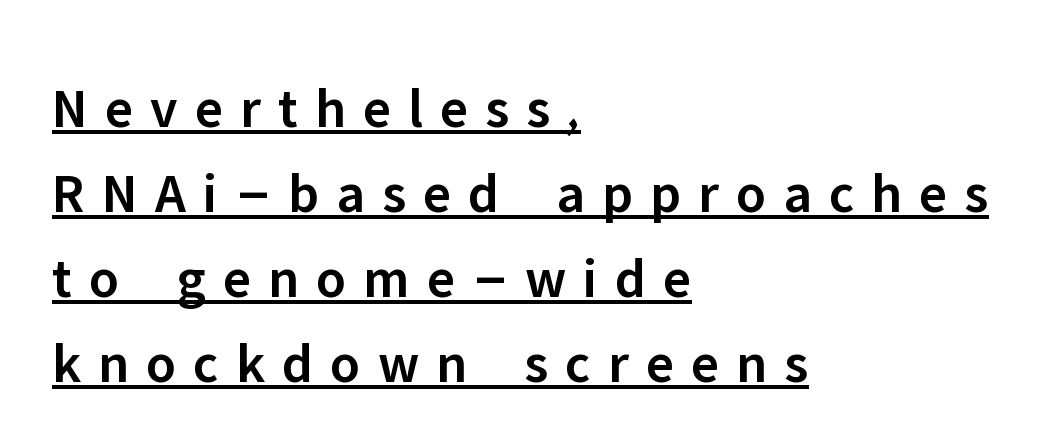
{"serif": "no", "italic": "no", "bold": "semi", "weight": "semibold", "width": "normal", "stroke_contrast": "low", "x_height": "medium", "monospaced": "no", "underline": "yes", "align": "left", "line_spacing": "normal", "line_spacing_ratio": 1.49, "letter_spacing": "wide", "letter_spacing_em": 0.3, "glyph_px": 57}
